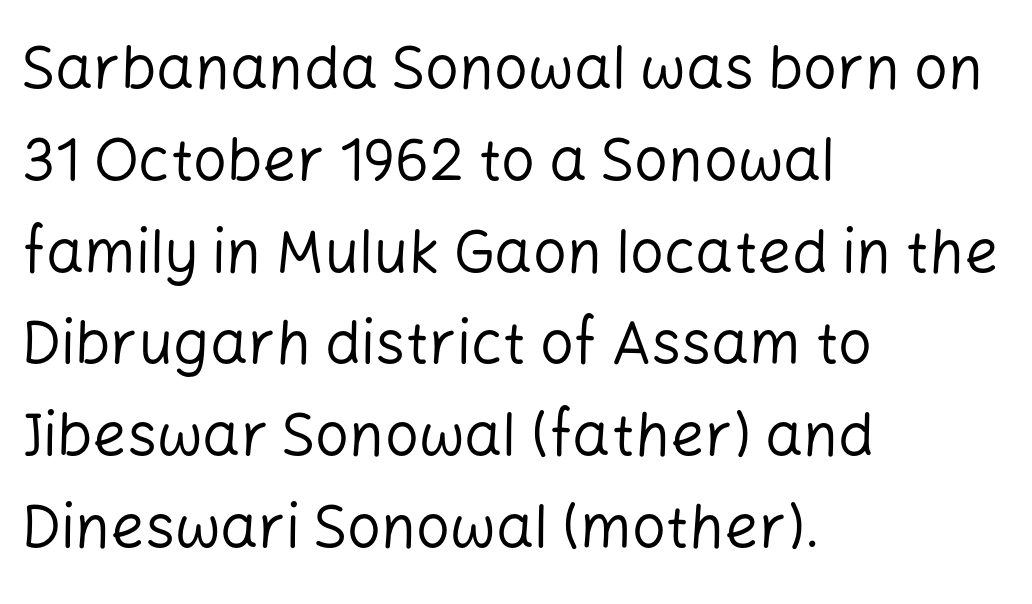
{"serif": "no", "italic": "no", "bold": "no", "weight": "regular", "width": "normal", "stroke_contrast": "low", "x_height": "medium", "monospaced": "no", "underline": "no", "align": "left", "line_spacing": "normal", "line_spacing_ratio": 1.53, "letter_spacing": "normal", "letter_spacing_em": 0.0, "glyph_px": 60}
